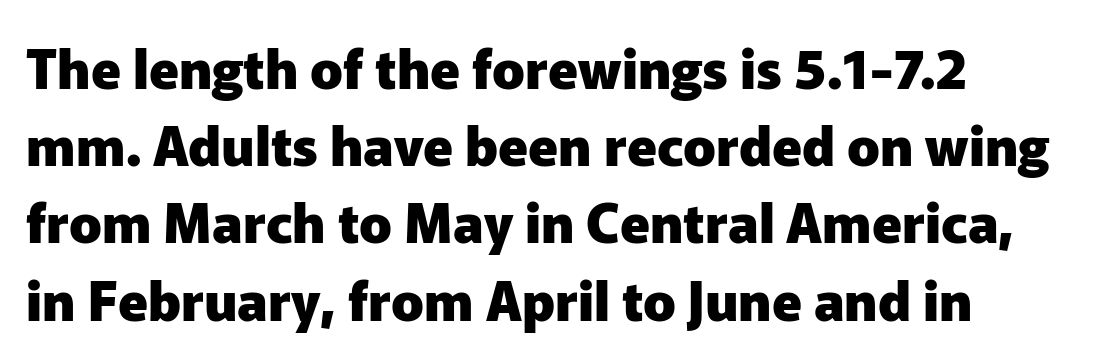
Q: Is the text bold? A: Yes.
Q: Is the text italic (slanted)? A: No, it is upright.
Q: Is the typeface a serif or a sans-serif typeface? A: Sans-serif.
Q: Is the text underlined? A: No.
Q: Is the spacing between letters normal or unusually wide? A: Normal.
Q: Is the spacing between lines tight, normal or loose? A: Normal.
Q: Width (condensed, normal, or wide)? A: Normal.
Q: Stroke contrast? A: Low.
Q: x-height? A: Medium.
Q: Monospaced? A: No.
